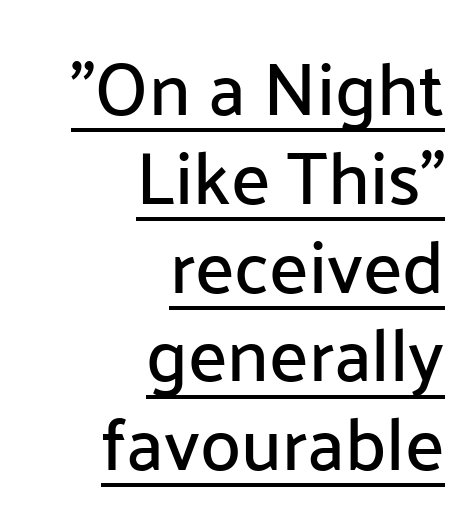
These characters rest on top of a visible drawn line. Notice how the passage keeps a crisp vertical edge on the right only. Is this a sans? Yes — the strokes have no serifs. Does extra space separate the letters? No, they use regular spacing. Think of a printed novel: that variable character pitch is what you see here. This sample uses an upright cut, with every glyph sitting square on the baseline.
